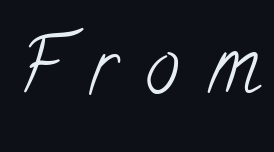
Q: Is the text bold? A: No.
Q: Is the text underlined? A: No.
Q: Is the spacing between letters normal or unusually wide? A: Unusually wide.
Q: Width (condensed, normal, or wide)? A: Condensed.
Q: Stroke contrast? A: Low.
Q: x-height? A: Small.
Q: Monospaced? A: No.
